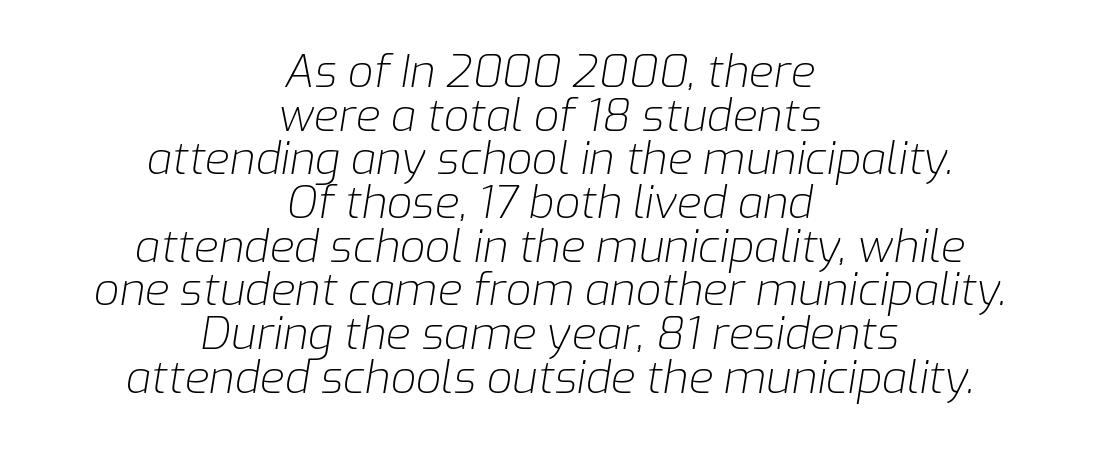
A light-to-regular cut is what we see here. This sample uses plain, unmodified letter spacing. Reading down the column, the eye jumps only a short way to each next line. The whole block is typeset with a tilt. Descenders are the only things crossing below the line. You could not count columns in this text — the font is proportionally spaced.
